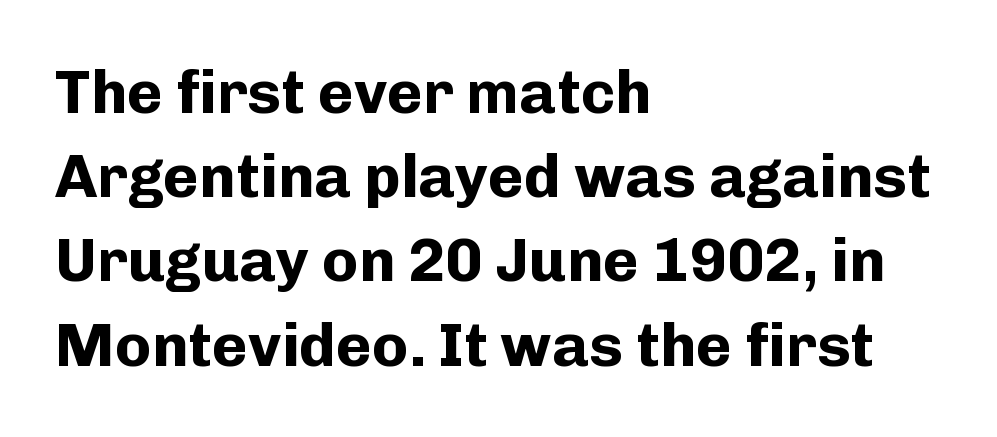
The image shows 61 px bold sans-serif type, upright; set left-aligned, normal line spacing (1.38x), normal letter spacing, not underlined; low stroke contrast and a medium x-height.
